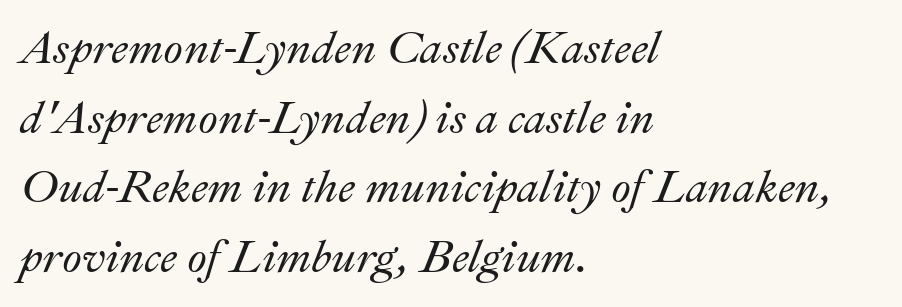
Q: Is the text italic (slanted)? A: Yes, it leans right by about 22 degrees.
Q: Is the text underlined? A: No.
Q: How is the paragraph aligned? A: Left-aligned.
Q: Is the spacing between letters normal or unusually wide? A: Normal.
Q: Is the spacing between lines tight, normal or loose? A: Normal.
Q: Width (condensed, normal, or wide)? A: Normal.
Q: Stroke contrast? A: Medium.
Q: x-height? A: Small.
Q: Monospaced? A: No.
